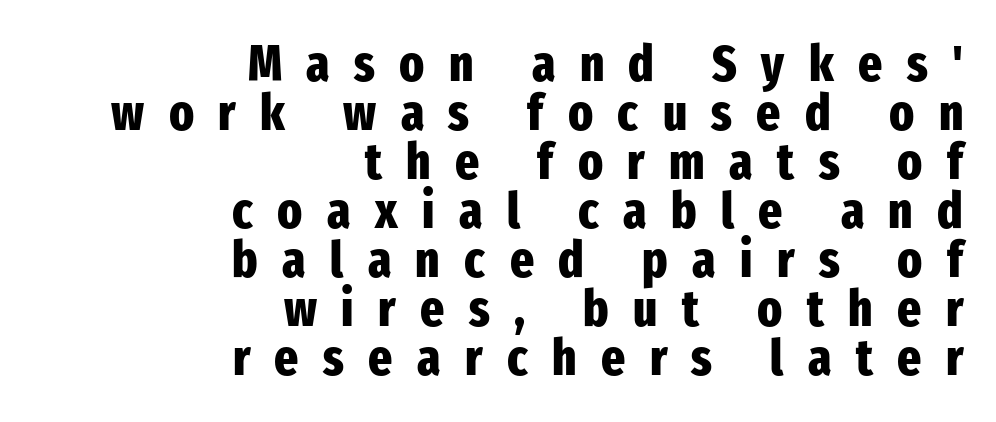
The image shows 51 px heavy, condensed sans-serif type, upright; set right-aligned, tight line spacing (0.96x), unusually wide letter spacing (+0.48 em), not underlined; low stroke contrast and a medium x-height.
